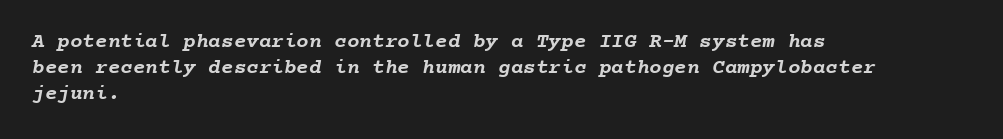
The image shows 21 px bold type; set left-aligned, line spacing 1.24x, normal letter spacing, not underlined.
